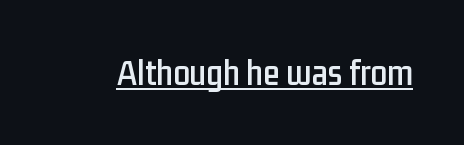
{"serif": "no", "italic": "no", "width": "condensed", "stroke_contrast": "low", "x_height": "medium", "monospaced": "no", "underline": "yes", "letter_spacing": "normal", "letter_spacing_em": 0.0, "glyph_px": 37}
